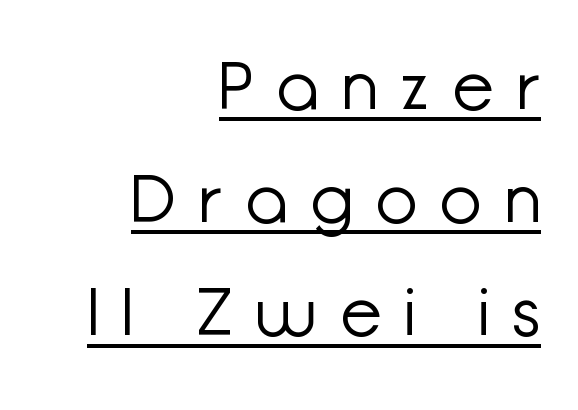
{"serif": "no", "italic": "no", "bold": "no", "weight": "light", "width": "normal", "stroke_contrast": "low", "x_height": "medium", "monospaced": "no", "underline": "yes", "align": "right", "line_spacing": "normal", "line_spacing_ratio": 1.69, "letter_spacing": "wide", "letter_spacing_em": 0.36, "glyph_px": 67}
